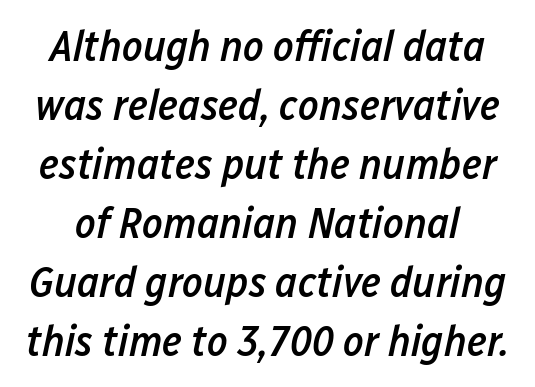
{"italic": "yes", "lean": "right", "slant_degrees": 12, "bold": "semi", "weight": "semibold", "width": "condensed", "stroke_contrast": "low", "x_height": "medium", "monospaced": "no", "underline": "no", "line_spacing": "normal", "line_spacing_ratio": 1.34, "letter_spacing": "normal", "letter_spacing_em": 0.0, "glyph_px": 44}
